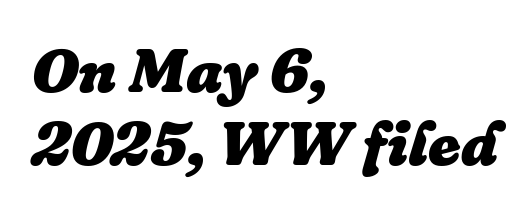
{"italic": "yes", "lean": "right", "slant_degrees": 16, "bold": "yes", "weight": "heavy", "width": "normal", "stroke_contrast": "low", "x_height": "medium", "monospaced": "no", "underline": "no", "align": "left", "line_spacing_ratio": 1.17, "letter_spacing": "normal", "letter_spacing_em": 0.0, "glyph_px": 62}
